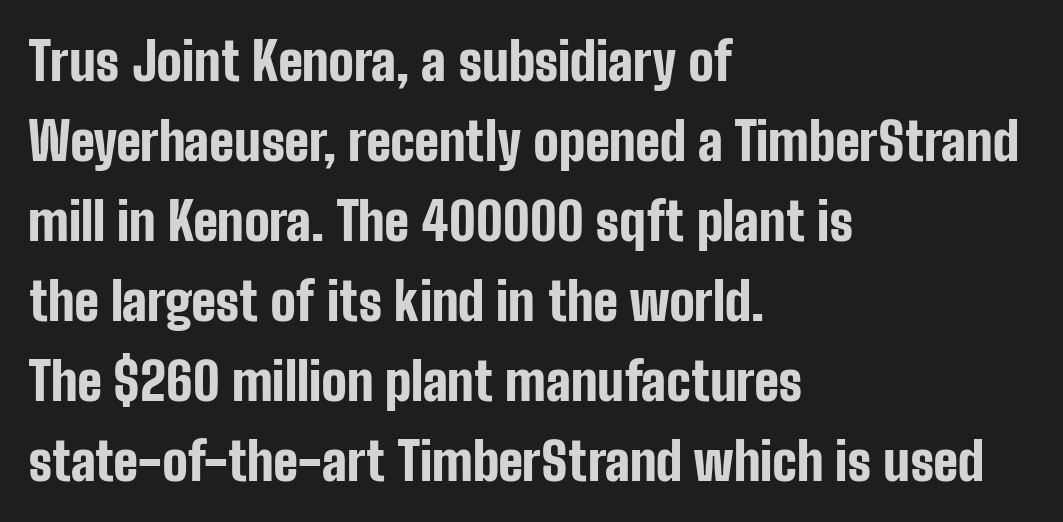
The image shows 53 px bold, condensed sans-serif type, upright; set left-aligned, normal line spacing (1.51x), normal letter spacing, not underlined; low stroke contrast and a medium x-height.
